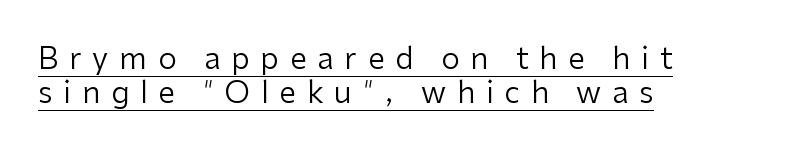
{"serif": "no", "italic": "no", "bold": "no", "weight": "regular", "width": "normal", "stroke_contrast": "low", "x_height": "medium", "monospaced": "no", "underline": "yes", "align": "left", "line_spacing": "tight", "line_spacing_ratio": 1.13, "letter_spacing": "wide", "letter_spacing_em": 0.36, "glyph_px": 30}
